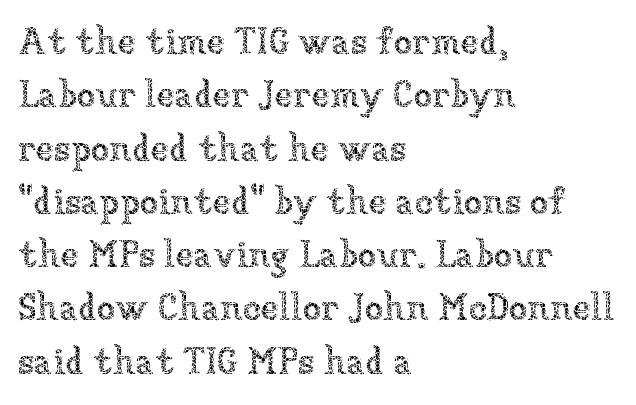
The image shows 37 px thin type, upright; set left-aligned, normal line spacing (1.44x), normal letter spacing, not underlined; low stroke contrast and a medium x-height.
